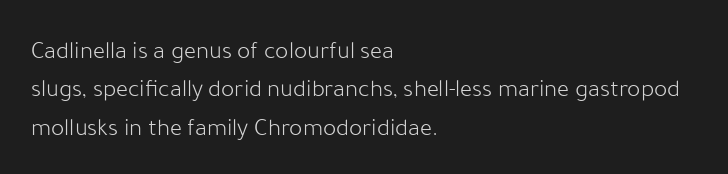
The image shows 25 px text type, upright; set left-aligned, normal line spacing (1.54x), normal letter spacing, not underlined.
